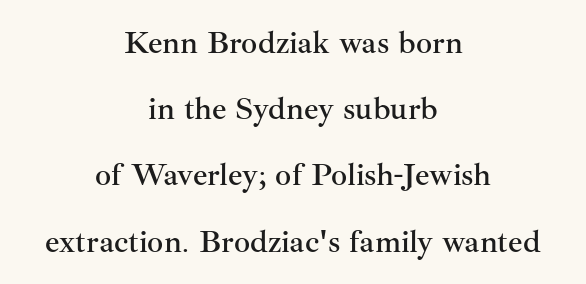
{"serif": "yes", "italic": "no", "width": "normal", "stroke_contrast": "medium", "x_height": "small", "monospaced": "no", "underline": "no", "align": "center", "line_spacing": "loose", "line_spacing_ratio": 2.07, "letter_spacing": "normal", "letter_spacing_em": 0.0, "glyph_px": 32}
